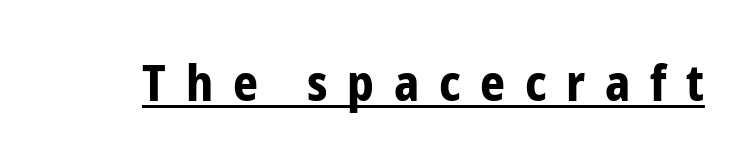
Q: Is the text bold? A: Yes.
Q: Is the text italic (slanted)? A: No, it is upright.
Q: Is the typeface a serif or a sans-serif typeface? A: Sans-serif.
Q: Is the text underlined? A: Yes.
Q: Is the spacing between letters normal or unusually wide? A: Unusually wide.
Q: Width (condensed, normal, or wide)? A: Condensed.
Q: Stroke contrast? A: Low.
Q: x-height? A: Medium.
Q: Monospaced? A: No.
